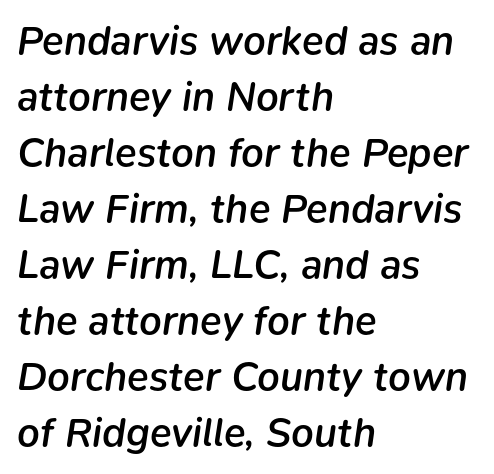
{"italic": "yes", "lean": "right", "slant_degrees": 9, "bold": "semi", "weight": "semibold", "width": "normal", "stroke_contrast": "low", "x_height": "medium", "monospaced": "no", "underline": "no", "align": "left", "line_spacing": "normal", "line_spacing_ratio": 1.4, "letter_spacing": "normal", "letter_spacing_em": 0.0, "glyph_px": 40}
